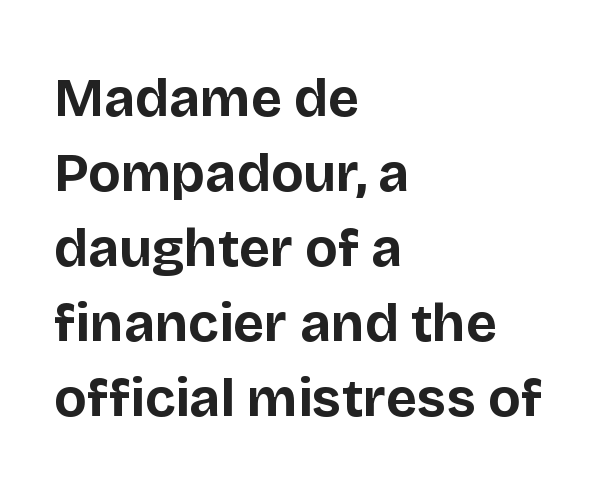
The rendering keeps characters at their native spacing. Left-aligned paragraph, ragged on the right. Examine the stroke ends and you'll find no serifs. You could not count columns in this text — the font is proportionally spaced. On the weight axis this lands at bold, roughly 700.
